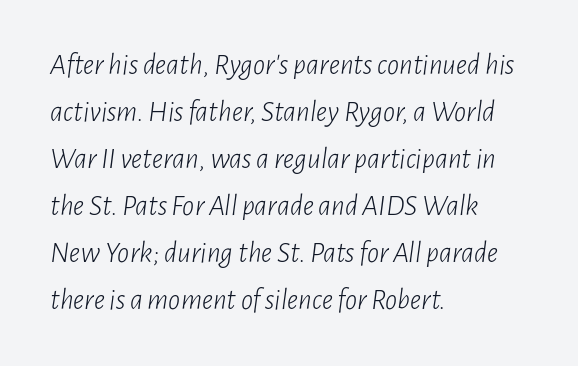
The image shows 30 px light, condensed type, italic (leaning right); set left-aligned, normal line spacing (1.57x), normal letter spacing, not underlined; low stroke contrast and a medium x-height.
